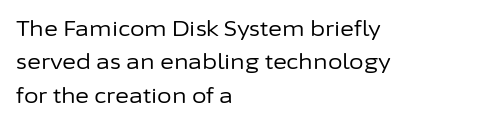
{"italic": "no", "bold": "no", "underline": "no", "align": "left", "line_spacing": "normal", "line_spacing_ratio": 1.59, "letter_spacing": "normal", "letter_spacing_em": 0.0, "glyph_px": 21}
